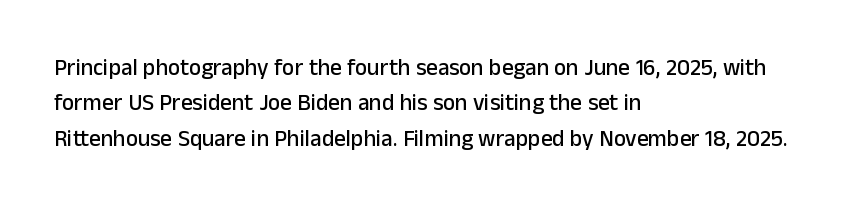
{"italic": "no", "underline": "no", "align": "left", "line_spacing": "normal", "line_spacing_ratio": 1.54, "letter_spacing": "normal", "letter_spacing_em": 0.0, "glyph_px": 23}
